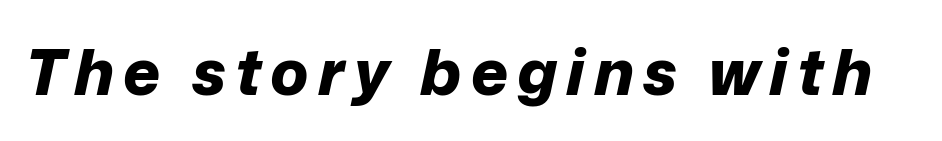
{"italic": "yes", "lean": "right", "slant_degrees": 12, "bold": "yes", "weight": "bold", "width": "normal", "stroke_contrast": "low", "x_height": "medium", "monospaced": "no", "underline": "no", "glyph_px": 64}
